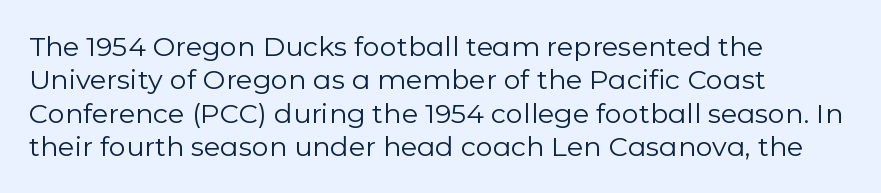
{"italic": "no", "bold": "no", "underline": "no", "align": "left", "line_spacing_ratio": 1.24, "letter_spacing": "normal", "letter_spacing_em": 0.0, "glyph_px": 27}
